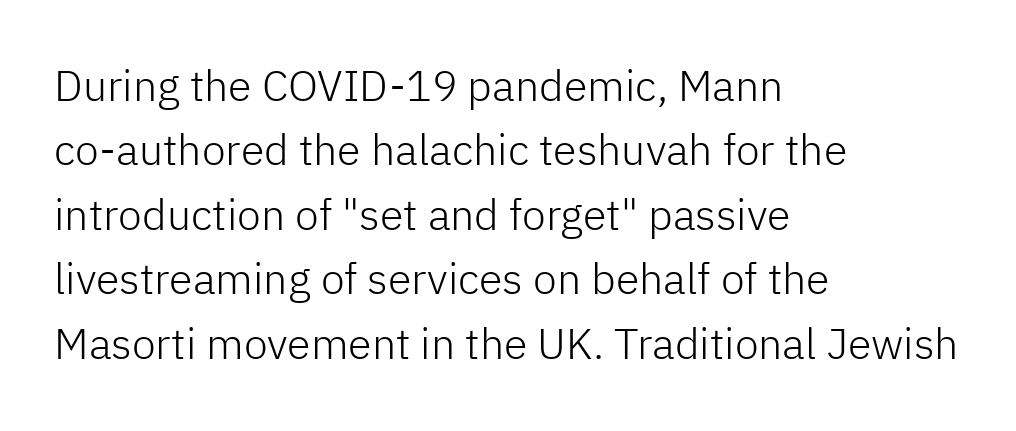
{"serif": "no", "italic": "no", "bold": "no", "weight": "light", "width": "normal", "stroke_contrast": "low", "x_height": "medium", "monospaced": "no", "underline": "no", "align": "left", "line_spacing": "normal", "line_spacing_ratio": 1.5, "letter_spacing": "normal", "letter_spacing_em": 0.0, "glyph_px": 43}
